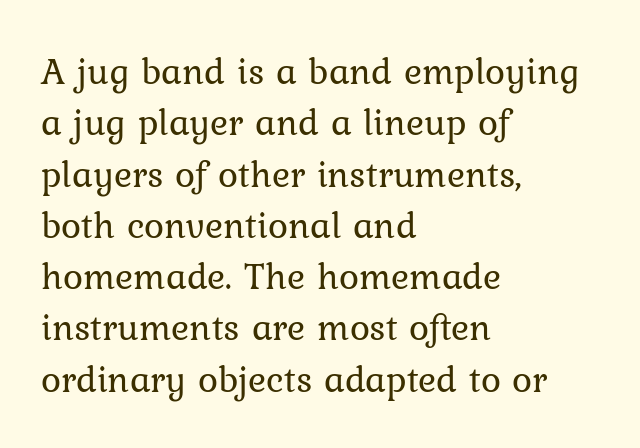
Q: Is the text bold? A: No.
Q: Is the text italic (slanted)? A: No, it is upright.
Q: Is the text underlined? A: No.
Q: How is the paragraph aligned? A: Left-aligned.
Q: Is the spacing between letters normal or unusually wide? A: Normal.
Q: Is the spacing between lines tight, normal or loose? A: Normal.
Q: Width (condensed, normal, or wide)? A: Normal.
Q: Stroke contrast? A: Low.
Q: x-height? A: Medium.
Q: Monospaced? A: No.
